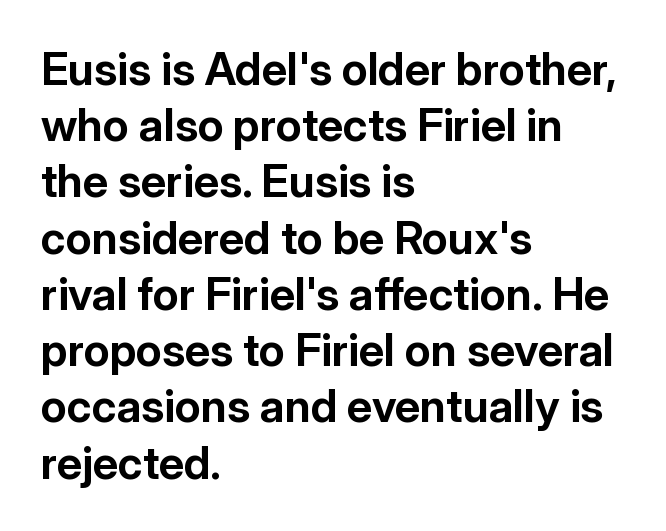
The image shows 45 px bold sans-serif type, upright; set left-aligned, normal line spacing (1.25x), normal letter spacing, not underlined; low stroke contrast and a medium x-height.
